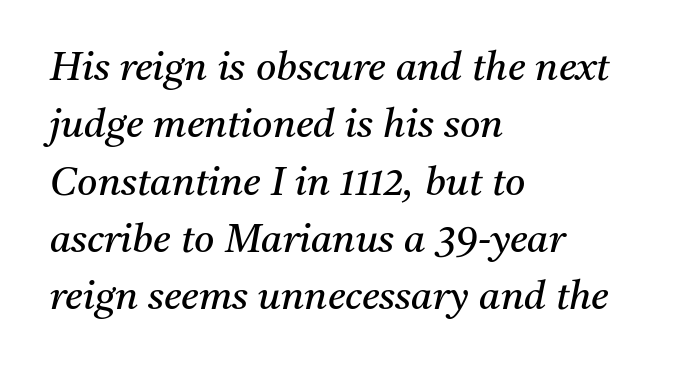
The baseline area is clear. Caption: standard tracking, unaltered. In terms of posture, this sample is oblique. Yep, those are serifs on the letters. A typesetter would call this proportional, since set widths differ per character.
